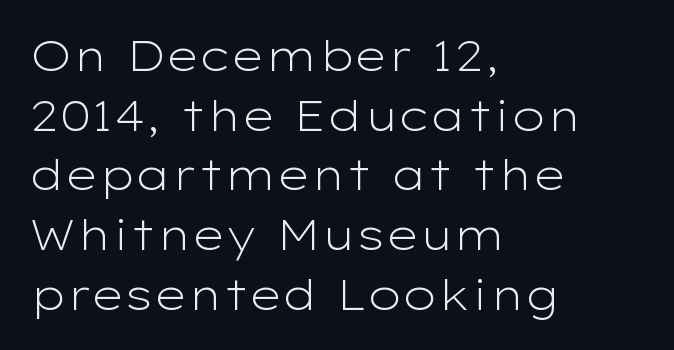
The image shows 42 px light, wide sans-serif type, upright; set left-aligned, normal line spacing (1.42x), normal letter spacing, not underlined; low stroke contrast and a medium x-height.
